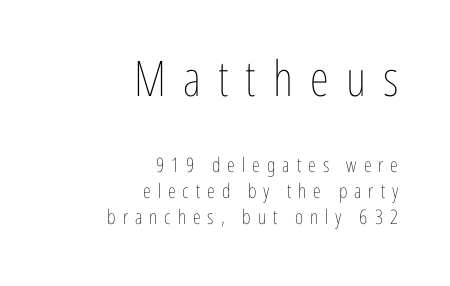
The image shows 49 px thin, condensed type, upright; set right-aligned, normal line spacing (1.29x), unusually wide letter spacing (+0.35 em), not underlined; the first (top) block is 2.45x larger; low stroke contrast and a medium x-height.
